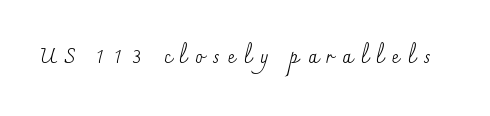
Q: Is the text bold? A: No.
Q: Is the text italic (slanted)? A: Yes.
Q: Is the text underlined? A: No.
Q: Is the spacing between letters normal or unusually wide? A: Unusually wide.
